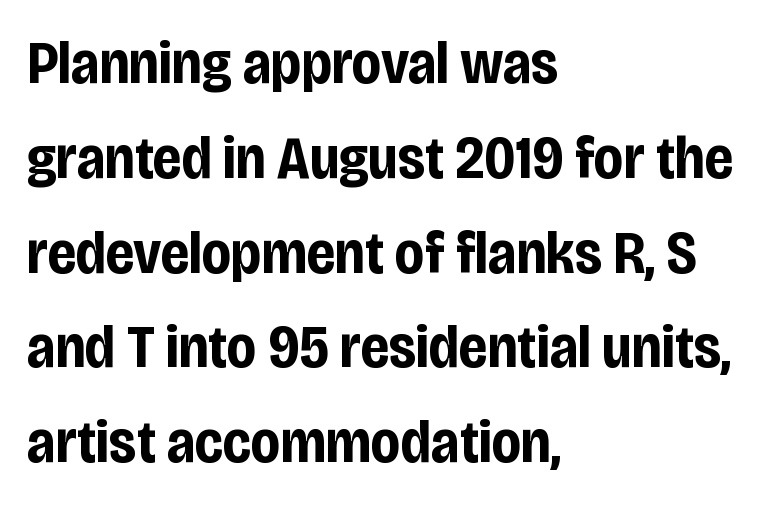
A typesetter would mark this as roman, not italic. The line-height multiplier appears to be the usual default. Underlining? Definitely not there. The passage shown is typed in a proportional face where columns would drift.
